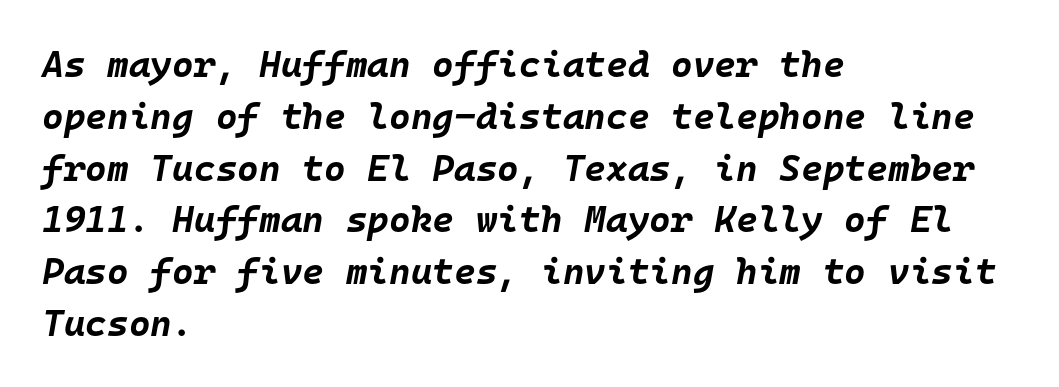
Q: Is the text bold? A: Yes.
Q: Is the text italic (slanted)? A: Yes, it leans right by about 10 degrees.
Q: Is the text underlined? A: No.
Q: How is the paragraph aligned? A: Left-aligned.
Q: Is the spacing between letters normal or unusually wide? A: Normal.
Q: Is the spacing between lines tight, normal or loose? A: Normal.
Q: Width (condensed, normal, or wide)? A: Normal.
Q: Stroke contrast? A: Low.
Q: x-height? A: Large.
Q: Monospaced? A: Yes.
